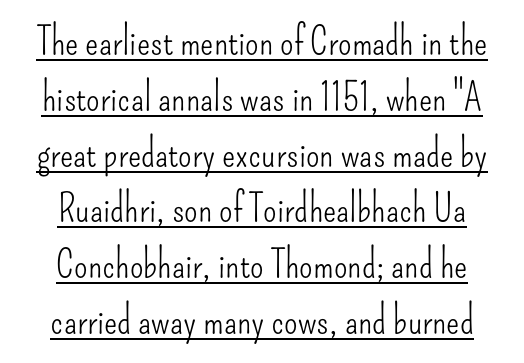
The image shows 39 px light, condensed sans-serif type, upright; set centered, normal line spacing (1.43x), normal letter spacing, underlined; low stroke contrast and a small x-height.
